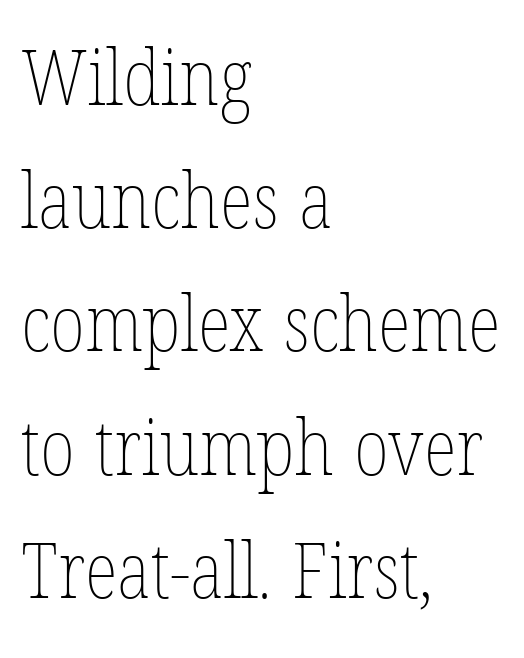
Tracking here is standard; glyphs follow each other at the usual distance. Posture: vertical. The typesetting does not lean heavy: it is not bold. Spacing verdict: proportional, widths tailored to each character. The space beneath each line is pristine and unruled. Normally led — the rows are evenly, conventionally spaced.
